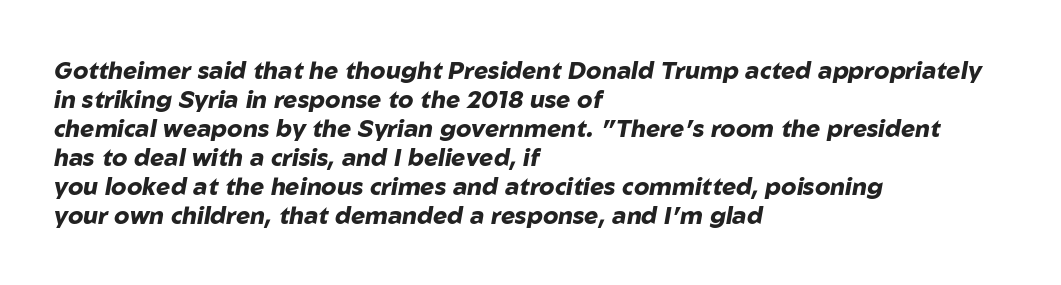
The image shows 24 px bold type, italic (leaning right); set left-aligned, line spacing 1.21x, normal letter spacing, not underlined.
